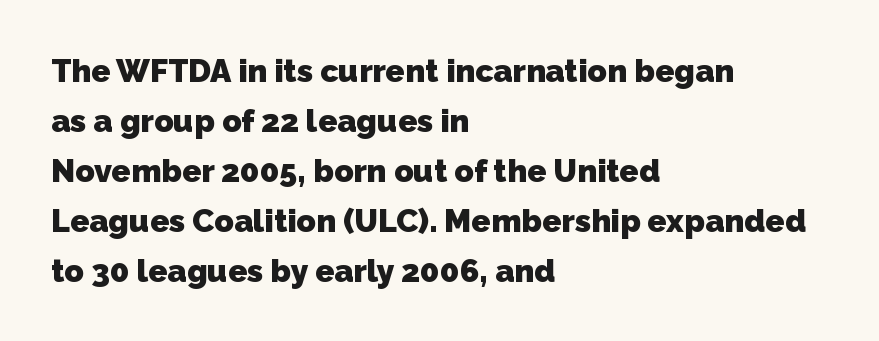
Line beginnings align vertically; line endings do not. Leading matches the norm, producing a regular column. The rendering shows plain stroke endings on the letterforms — a sans-serif design. You'd pick this weight for a headline — it's a proper bold. The letters advance in unequal steps, a hallmark of proportional type.
